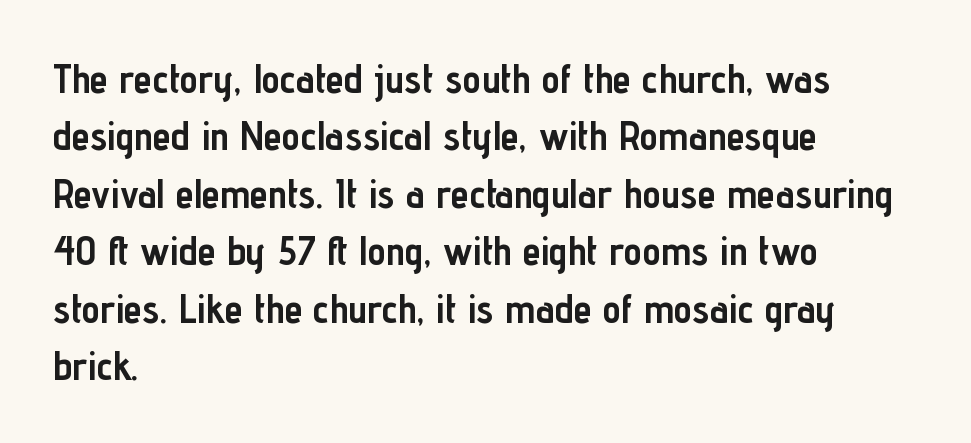
{"serif": "no", "italic": "no", "bold": "yes", "weight": "semibold", "width": "condensed", "stroke_contrast": "low", "x_height": "medium", "monospaced": "no", "underline": "no", "align": "left", "line_spacing": "normal", "line_spacing_ratio": 1.4, "letter_spacing": "normal", "letter_spacing_em": 0.0, "glyph_px": 41}
